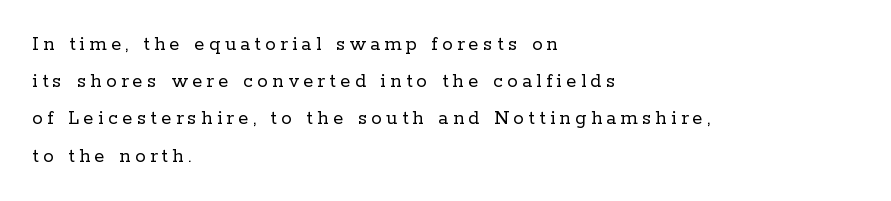
The image shows 21 px text type, upright; set left-aligned, line spacing 1.77x, unusually wide letter spacing (+0.21 em), not underlined.
